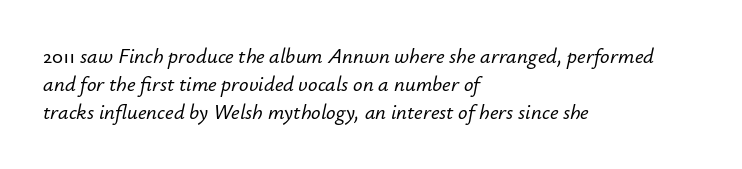
The image shows 21 px text type, italic (leaning right); set left-aligned, normal line spacing (1.33x), normal letter spacing, not underlined.
